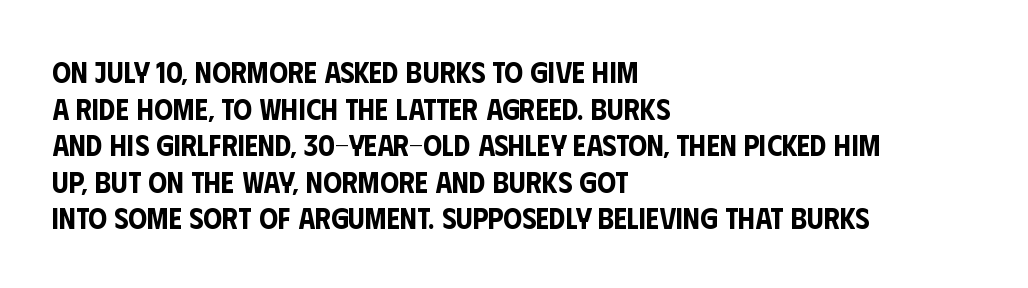
The face used here is proportionally spaced, like ordinary book or web type. Quick note: underline off. A typesetter would call this zero additional tracking. You can tell from the bare stems that sans-serif type was used. Characters remain perfectly vertical along every line.
